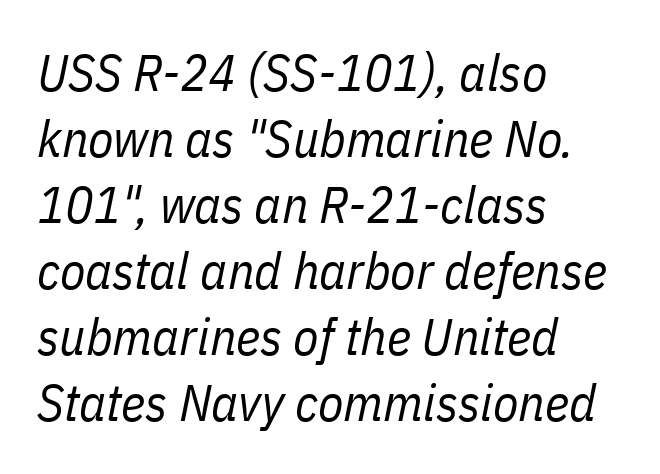
Counters stay open thanks to moderate or lighter strokes. The string is rendered with underlining switched off. Is the type slanted? Yes — the strokes lean at a clear angle. Horizontal bands of white between lines are of average thickness.
